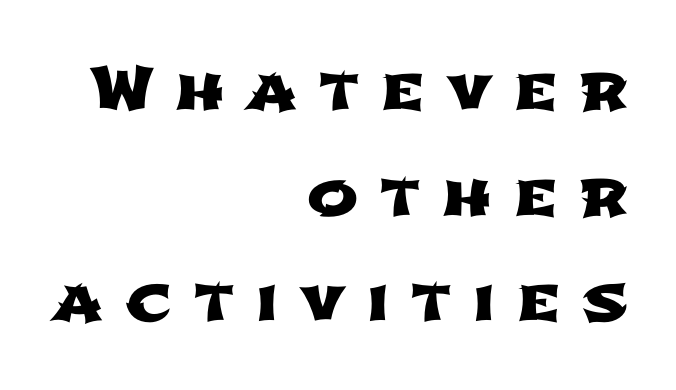
Q: Is the typeface a serif or a sans-serif typeface? A: Sans-serif.
Q: Is the text underlined? A: No.
Q: How is the paragraph aligned? A: Right-aligned.
Q: Is the spacing between letters normal or unusually wide? A: Unusually wide.
Q: Width (condensed, normal, or wide)? A: Wide.
Q: Stroke contrast? A: Low.
Q: x-height? A: Medium.
Q: Monospaced? A: No.
